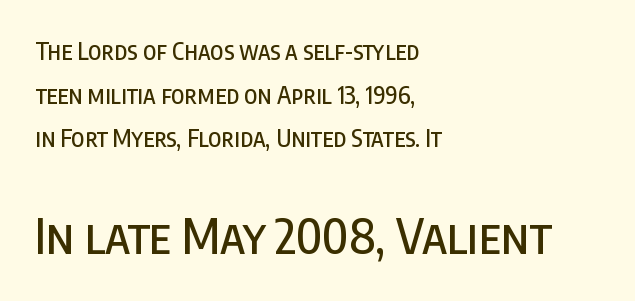
The image shows 48 px condensed sans-serif type, upright; set left-aligned, line spacing 1.82x, normal letter spacing, not underlined; the second (bottom) block is 2.0x larger; low stroke contrast and a large x-height.
